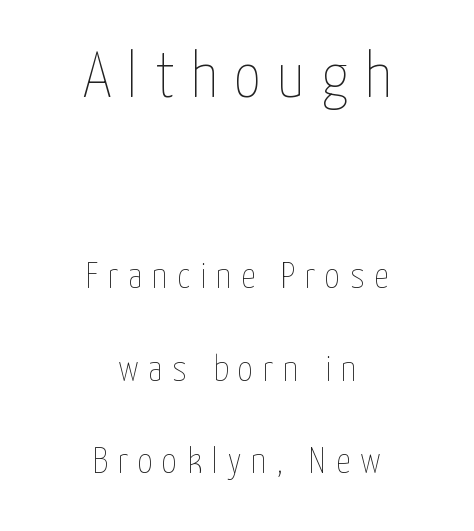
The image shows 64 px thin, condensed type, upright; set centered, loose line spacing (2.5x), unusually wide letter spacing (+0.26 em), not underlined; the first (top) block is 1.73x larger; low stroke contrast and a medium x-height.
